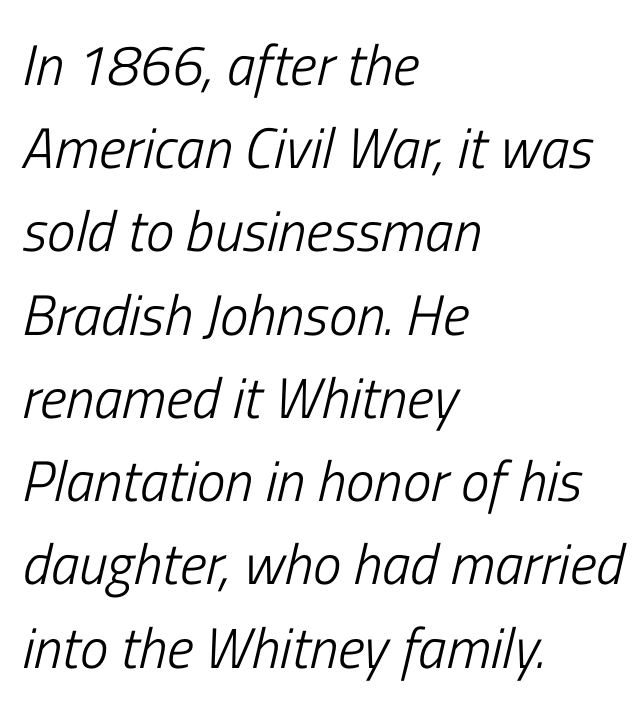
Q: Is the text bold? A: No.
Q: Is the text italic (slanted)? A: Yes, it leans right by about 13 degrees.
Q: Is the text underlined? A: No.
Q: How is the paragraph aligned? A: Left-aligned.
Q: Is the spacing between letters normal or unusually wide? A: Normal.
Q: Is the spacing between lines tight, normal or loose? A: Normal.
Q: Width (condensed, normal, or wide)? A: Condensed.
Q: Stroke contrast? A: Low.
Q: x-height? A: Medium.
Q: Monospaced? A: No.
